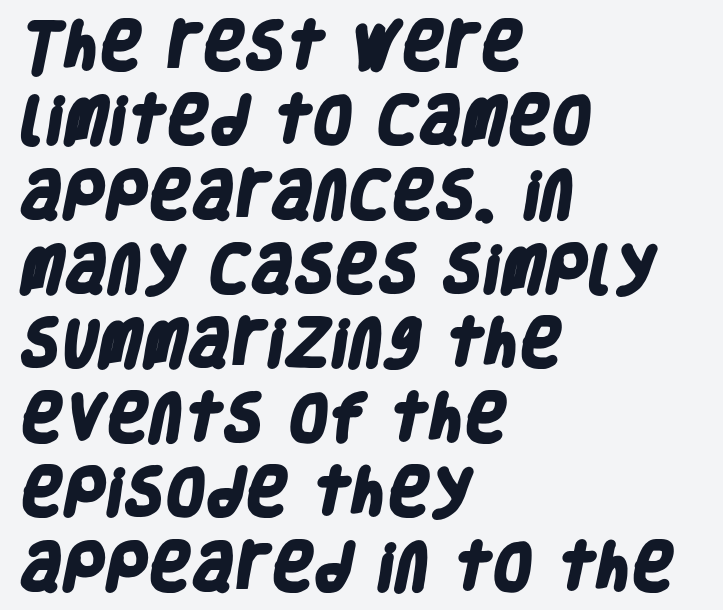
The image shows 52 px heavy, condensed sans-serif type; set left-aligned, normal line spacing (1.43x), normal letter spacing, not underlined; low stroke contrast and a large x-height.
